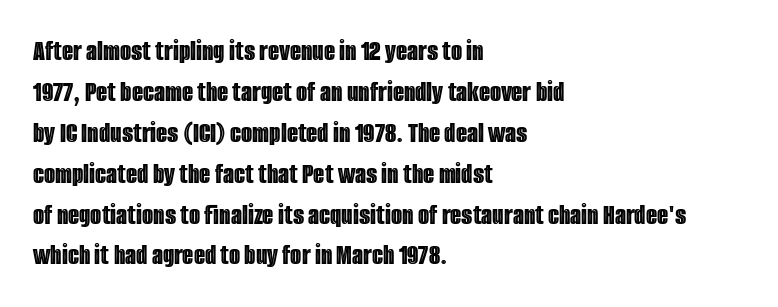
Q: Is the text italic (slanted)? A: No, it is upright.
Q: Is the text underlined? A: No.
Q: How is the paragraph aligned? A: Left-aligned.
Q: Is the spacing between letters normal or unusually wide? A: Normal.
Q: Is the spacing between lines tight, normal or loose? A: Normal.
Q: Width (condensed, normal, or wide)? A: Condensed.
Q: x-height? A: Large.
Q: Monospaced? A: No.
